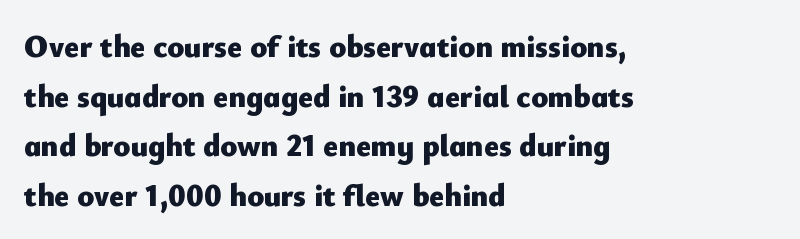
{"serif": "no", "italic": "no", "bold": "yes", "weight": "heavy", "width": "normal", "stroke_contrast": "low", "x_height": "small", "monospaced": "no", "underline": "no", "align": "left", "line_spacing": "normal", "line_spacing_ratio": 1.6, "letter_spacing": "normal", "letter_spacing_em": 0.0, "glyph_px": 31}
